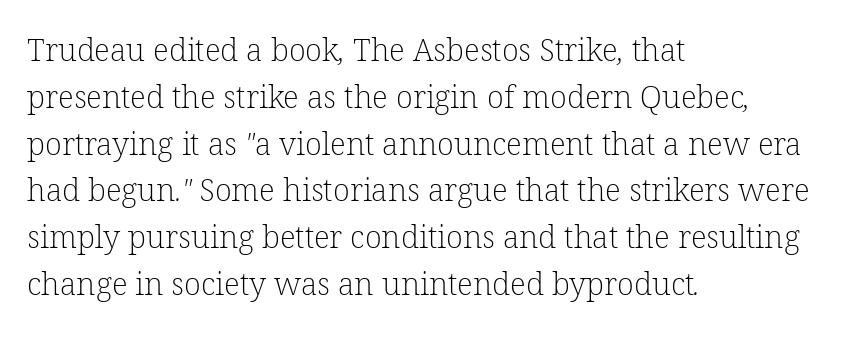
{"serif": "yes", "bold": "no", "weight": "light", "width": "normal", "stroke_contrast": "low", "x_height": "medium", "monospaced": "no", "underline": "no", "align": "left", "line_spacing": "normal", "line_spacing_ratio": 1.51, "letter_spacing": "normal", "letter_spacing_em": 0.0, "glyph_px": 31}
